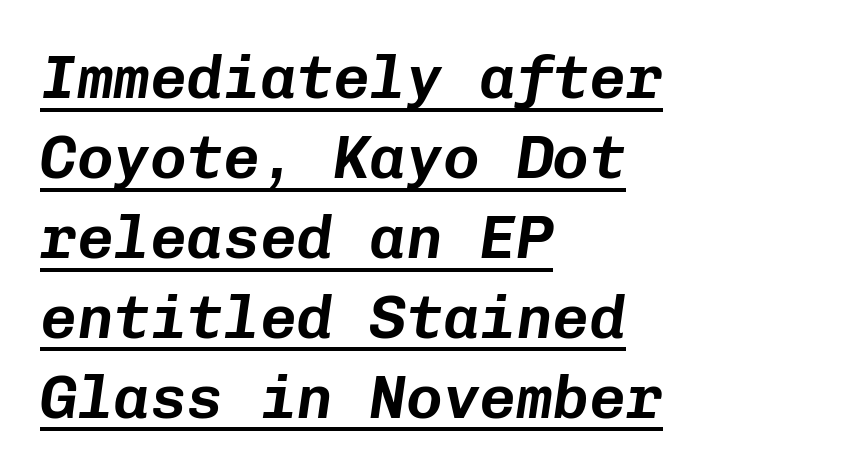
{"italic": "yes", "lean": "right", "slant_degrees": 8, "width": "normal", "stroke_contrast": "low", "x_height": "medium", "monospaced": "yes", "underline": "yes", "align": "left", "line_spacing": "normal", "line_spacing_ratio": 1.31, "letter_spacing": "normal", "letter_spacing_em": 0.0, "glyph_px": 61}
